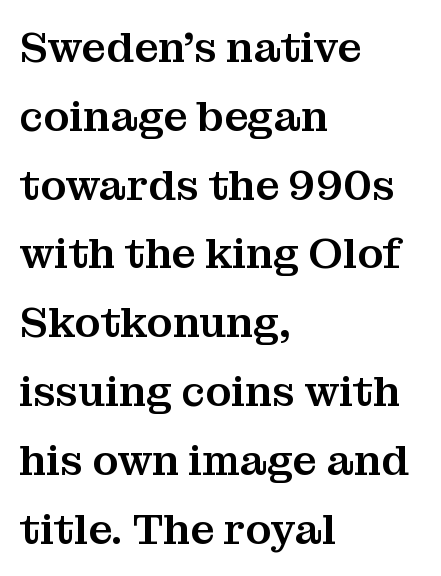
{"serif": "yes", "italic": "no", "width": "normal", "stroke_contrast": "medium", "x_height": "medium", "monospaced": "no", "underline": "no", "align": "left", "line_spacing": "normal", "line_spacing_ratio": 1.6, "letter_spacing": "normal", "letter_spacing_em": 0.0, "glyph_px": 43}
